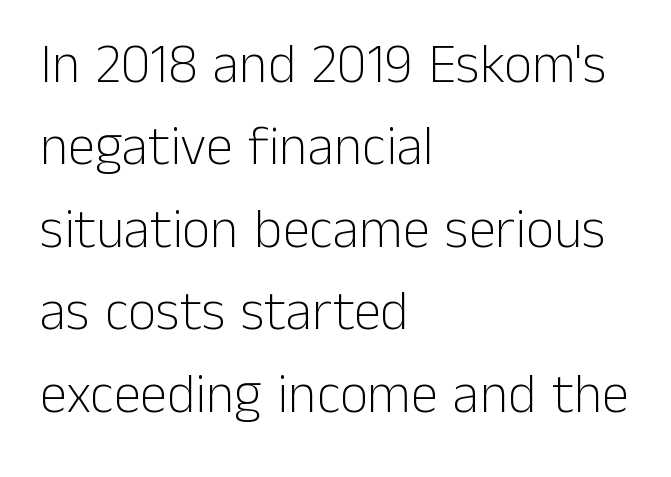
Q: Is the text bold? A: No.
Q: Is the text italic (slanted)? A: No, it is upright.
Q: Is the typeface a serif or a sans-serif typeface? A: Sans-serif.
Q: Is the text underlined? A: No.
Q: How is the paragraph aligned? A: Left-aligned.
Q: Is the spacing between letters normal or unusually wide? A: Normal.
Q: Is the spacing between lines tight, normal or loose? A: Normal.
Q: Width (condensed, normal, or wide)? A: Normal.
Q: Stroke contrast? A: Low.
Q: x-height? A: Medium.
Q: Monospaced? A: No.
